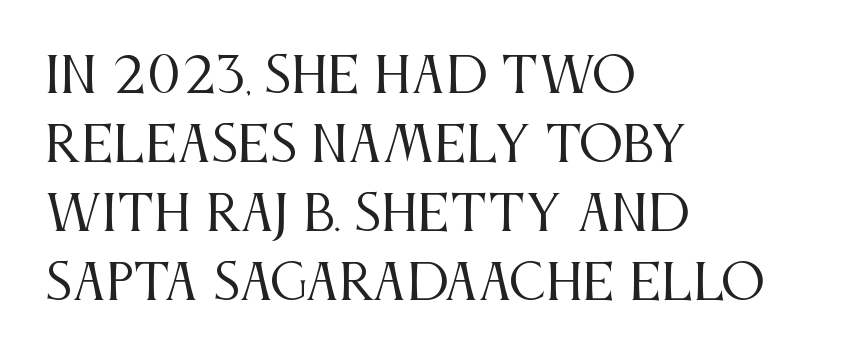
The rendering shows small feet on the letterforms — a serif design. Quick note: interline space is typical. The letters advance in unequal steps, a hallmark of proportional type. The passage shown is not bold in any degree. Any mark beneath the type? The region is blank. This is roman type, the default non-slanted kind.
